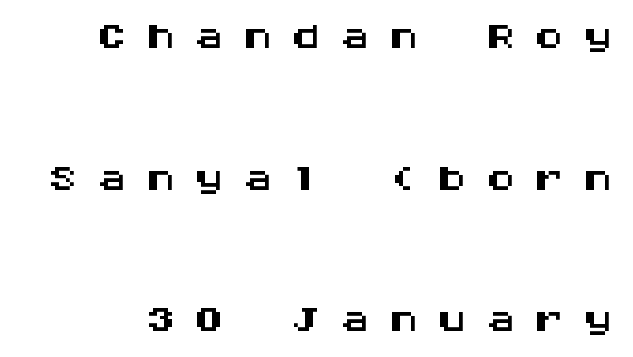
{"serif": "no", "italic": "no", "width": "wide", "stroke_contrast": "medium", "x_height": "large", "monospaced": "yes", "underline": "no", "line_spacing": "loose", "line_spacing_ratio": 2.36, "letter_spacing": "wide", "letter_spacing_em": 0.31, "glyph_px": 60}
